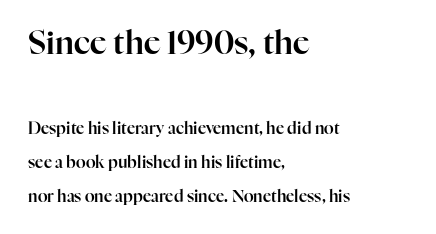
{"serif": "yes", "italic": "no", "width": "normal", "stroke_contrast": "high", "x_height": "medium", "monospaced": "no", "underline": "no", "align": "left", "line_spacing": "loose", "line_spacing_ratio": 2.11, "letter_spacing": "normal", "letter_spacing_em": 0.0, "larger_block": "first", "size_ratio": 2.0, "glyph_px": 32}
